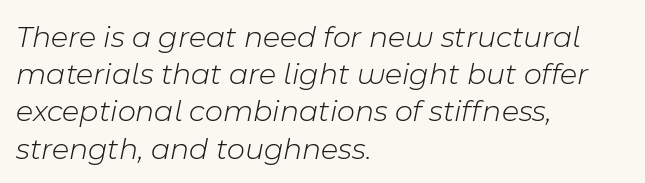
Q: Is the text bold? A: No.
Q: Is the text italic (slanted)? A: Yes, it leans right by about 11 degrees.
Q: Is the text underlined? A: No.
Q: How is the paragraph aligned? A: Left-aligned.
Q: Is the spacing between letters normal or unusually wide? A: Normal.
Q: Width (condensed, normal, or wide)? A: Normal.
Q: Stroke contrast? A: Low.
Q: x-height? A: Medium.
Q: Monospaced? A: No.
